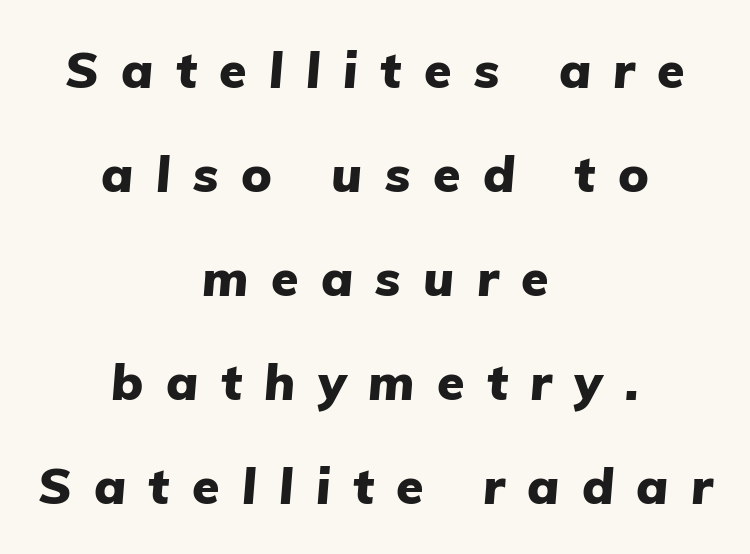
Q: Is the text bold? A: Yes.
Q: Is the text italic (slanted)? A: Yes, it leans right by about 5 degrees.
Q: Is the text underlined? A: No.
Q: How is the paragraph aligned? A: Centered.
Q: Is the spacing between letters normal or unusually wide? A: Unusually wide.
Q: Is the spacing between lines tight, normal or loose? A: Loose.
Q: Width (condensed, normal, or wide)? A: Normal.
Q: Stroke contrast? A: Low.
Q: x-height? A: Medium.
Q: Monospaced? A: No.
